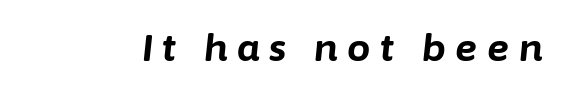
Q: Is the text bold? A: Yes.
Q: Is the text italic (slanted)? A: Yes, it leans right by about 6 degrees.
Q: Is the text underlined? A: No.
Q: Is the spacing between letters normal or unusually wide? A: Unusually wide.
Q: Width (condensed, normal, or wide)? A: Normal.
Q: Stroke contrast? A: Low.
Q: x-height? A: Medium.
Q: Monospaced? A: No.
